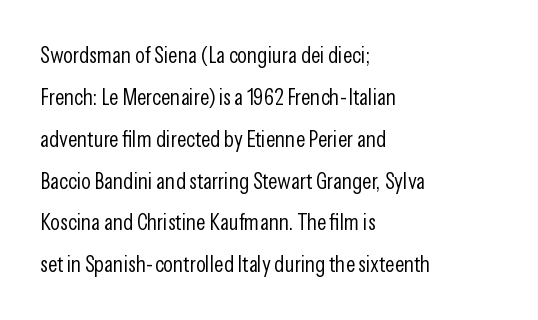
{"italic": "no", "bold": "no", "underline": "no", "align": "left", "line_spacing_ratio": 1.82, "letter_spacing": "normal", "letter_spacing_em": 0.0, "glyph_px": 23}
